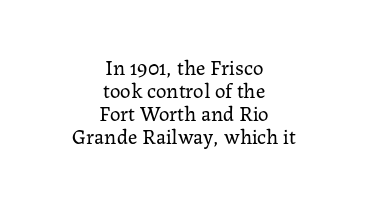
The image shows 21 px text type, upright; set centered, tight line spacing (1.1x), normal letter spacing, not underlined.
